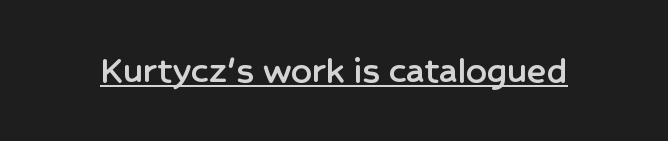
Q: Is the text italic (slanted)? A: No, it is upright.
Q: Is the typeface a serif or a sans-serif typeface? A: Sans-serif.
Q: Is the text underlined? A: Yes.
Q: Is the spacing between letters normal or unusually wide? A: Normal.
Q: Width (condensed, normal, or wide)? A: Normal.
Q: Stroke contrast? A: Low.
Q: x-height? A: Medium.
Q: Monospaced? A: No.
